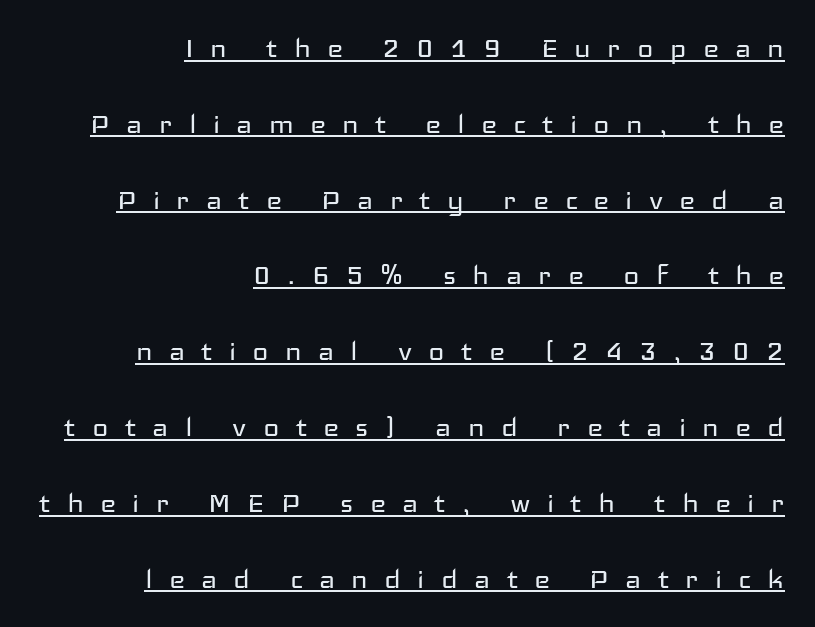
This rendering uses right alignment, leaving the left contour irregular. Is the type heavy? It reads as light-to-regular instead. A typographer would call this underscored text. Nothing sits at the stroke ends, so this counts as sans-serif.
